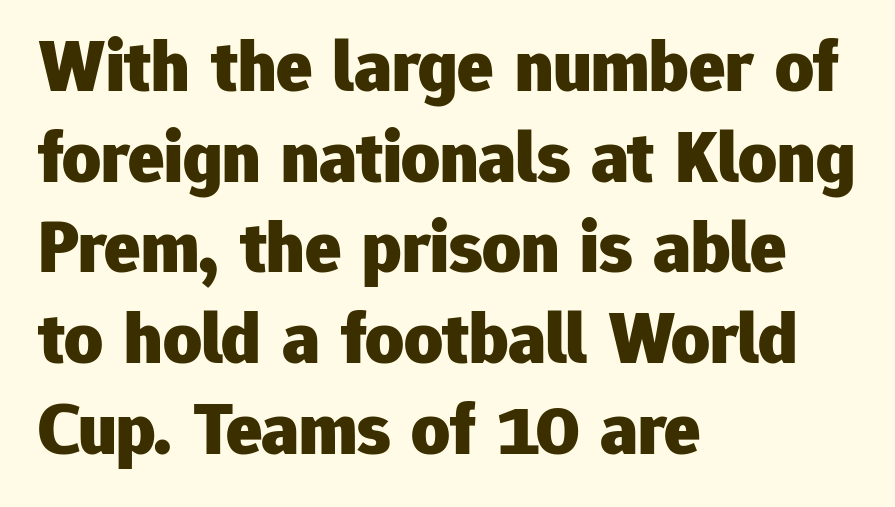
Q: Is the text bold? A: Yes.
Q: Is the text italic (slanted)? A: No, it is upright.
Q: Is the typeface a serif or a sans-serif typeface? A: Sans-serif.
Q: Is the text underlined? A: No.
Q: How is the paragraph aligned? A: Left-aligned.
Q: Is the spacing between letters normal or unusually wide? A: Normal.
Q: Width (condensed, normal, or wide)? A: Normal.
Q: Stroke contrast? A: Low.
Q: x-height? A: Medium.
Q: Monospaced? A: No.
